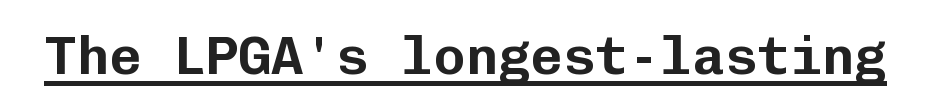
The image shows 54 px sans-serif type, upright, monospaced; set normal letter spacing, underlined; low stroke contrast and a medium x-height.
